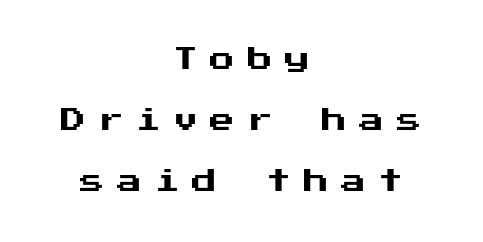
Q: Is the text italic (slanted)? A: No, it is upright.
Q: Is the text underlined? A: No.
Q: How is the paragraph aligned? A: Centered.
Q: Is the spacing between letters normal or unusually wide? A: Unusually wide.
Q: Is the spacing between lines tight, normal or loose? A: Loose.
